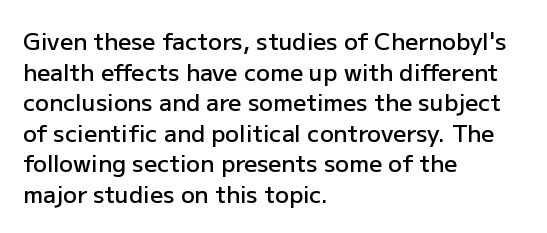
Is there any slant? The stems are plumb. The leading is moderate, giving the passage an even texture. A bit beefed up — I'd call it semibold rather than bold. No word sits above an underline. Characters follow at the spacing the type designer built in. Compared with a centered layout, this one pins lines to the left instead.
